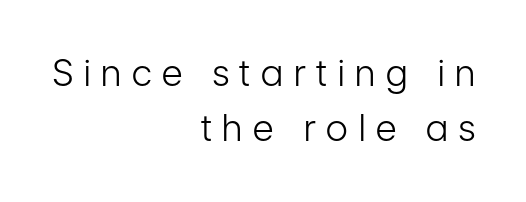
Honestly, the row spacing looks completely unremarkable. Think of a printed novel: that variable character pitch is what you see here. The horizontal fit of the characters is loose and conspicuously gappy. Descenders hang freely into open space. Unlike a traditional serif, this face leaves its strokes unadorned. Stem width sits at or under what a default text font uses.
